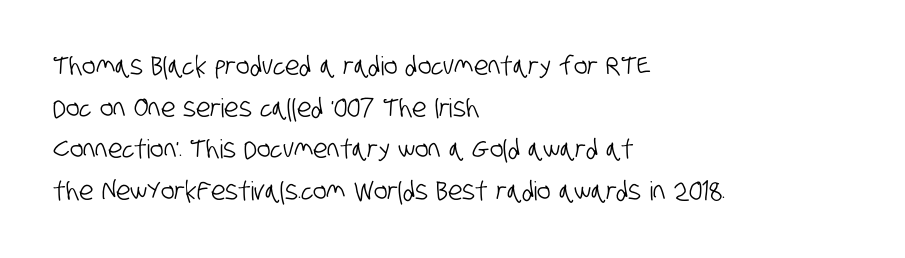
Q: Is the text underlined? A: No.
Q: How is the paragraph aligned? A: Left-aligned.
Q: Is the spacing between letters normal or unusually wide? A: Normal.
Q: Is the spacing between lines tight, normal or loose? A: Normal.
